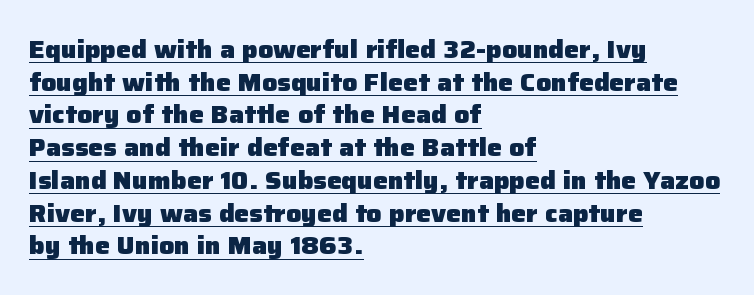
The image shows 25 px bold type, upright; set left-aligned, normal line spacing (1.31x), normal letter spacing, underlined.
